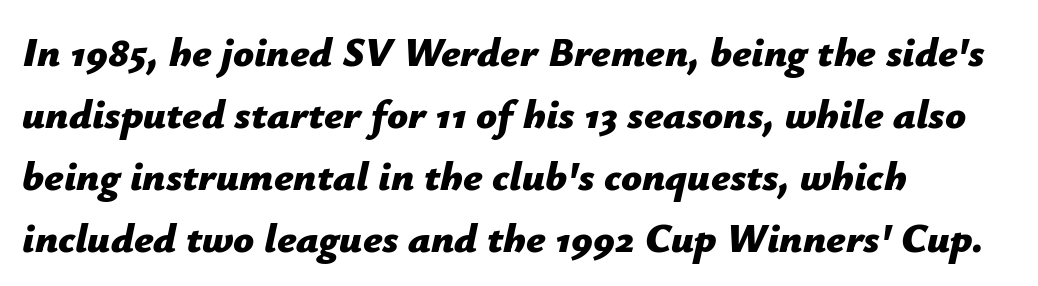
{"italic": "yes", "lean": "right", "slant_degrees": 12, "bold": "yes", "weight": "bold", "width": "normal", "stroke_contrast": "low", "x_height": "medium", "monospaced": "no", "underline": "no", "align": "left", "line_spacing": "normal", "line_spacing_ratio": 1.51, "letter_spacing": "normal", "letter_spacing_em": 0.0, "glyph_px": 41}
